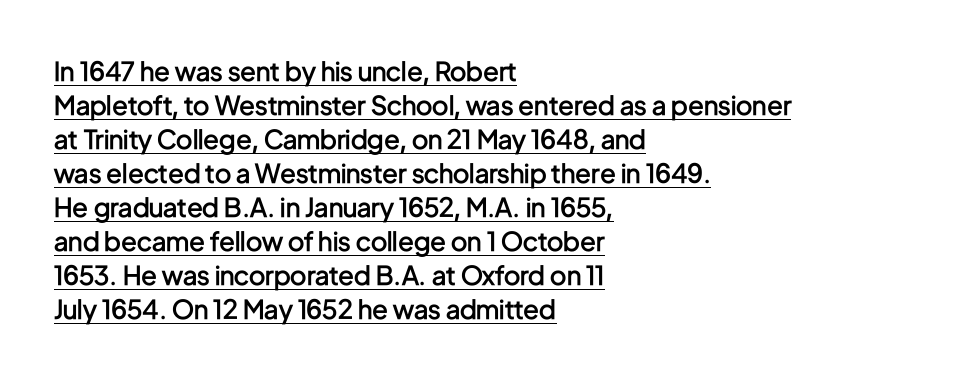
The axis of the letterforms is exactly vertical. Underlined type. The face used here is rendered with its standard letterfit. Reading down the column, the eye jumps a familiar distance to each next line. The lines in this sample share a left origin and differ only in where they stop.
